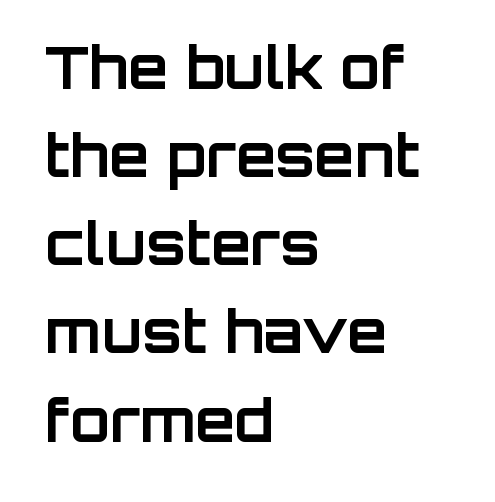
{"serif": "no", "italic": "no", "bold": "yes", "weight": "bold", "width": "normal", "stroke_contrast": "low", "x_height": "large", "monospaced": "no", "underline": "no", "align": "left", "line_spacing": "normal", "line_spacing_ratio": 1.52, "letter_spacing": "normal", "letter_spacing_em": 0.0, "glyph_px": 58}
